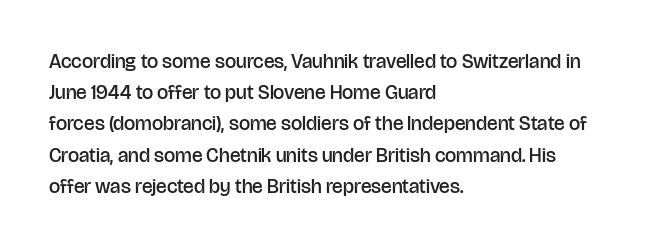
{"italic": "no", "bold": "semi", "underline": "no", "align": "left", "line_spacing": "normal", "line_spacing_ratio": 1.56, "letter_spacing": "normal", "letter_spacing_em": 0.0, "glyph_px": 20}
